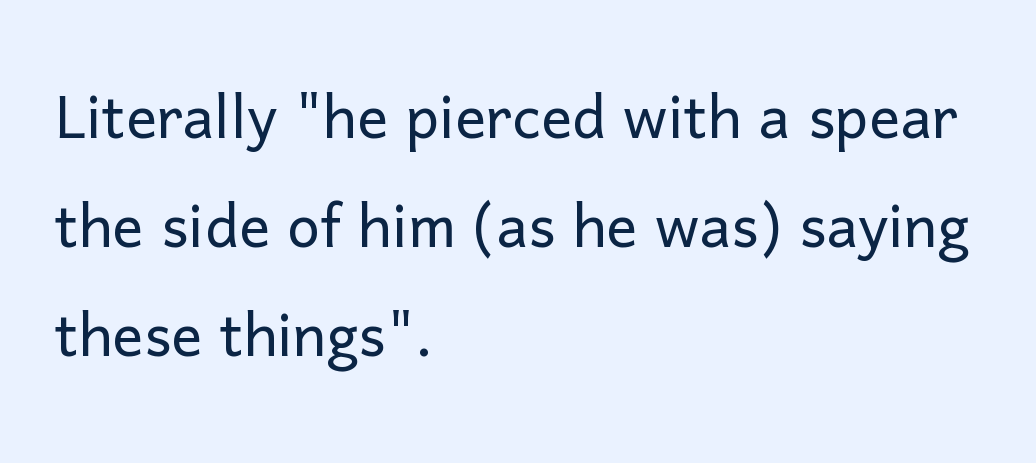
The image shows 78 px light sans-serif type, upright; set left-aligned, normal line spacing (1.4x), normal letter spacing, not underlined; low stroke contrast and a medium x-height.
